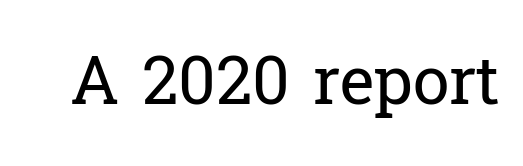
Every stem runs plumb, perpendicular to the baseline. Words float on clear page, feet unadorned. Font category for this specimen: serif. Do the characters align in a grid? No, the font is proportional.
